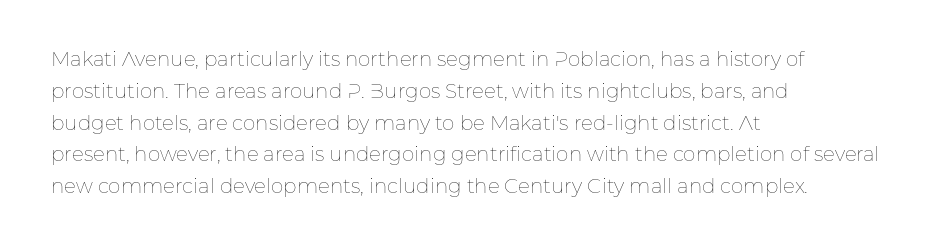
The image shows 20 px text type, upright; set left-aligned, normal line spacing (1.59x), normal letter spacing, not underlined.
